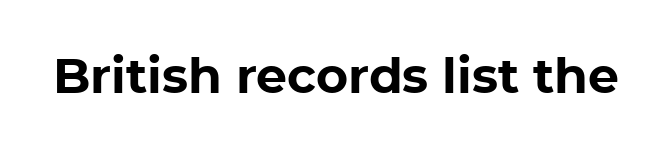
Caption: bold face, heavy strokes. The space beneath each line is pristine and unruled. The letters advance in unequal steps, a hallmark of proportional type. You can tell from the bare stems that sans-serif type was used. If you drew a line through each stem, it would be perfectly vertical.
